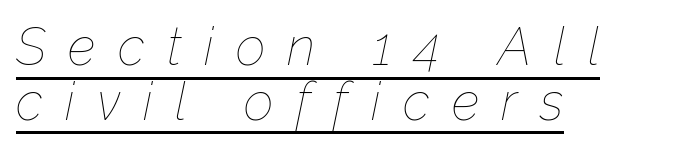
Q: Is the text bold? A: No.
Q: Is the text italic (slanted)? A: Yes, it leans right by about 12 degrees.
Q: Is the text underlined? A: Yes.
Q: How is the paragraph aligned? A: Left-aligned.
Q: Is the spacing between letters normal or unusually wide? A: Unusually wide.
Q: Is the spacing between lines tight, normal or loose? A: Tight.
Q: Width (condensed, normal, or wide)? A: Normal.
Q: Stroke contrast? A: Low.
Q: x-height? A: Medium.
Q: Monospaced? A: No.
